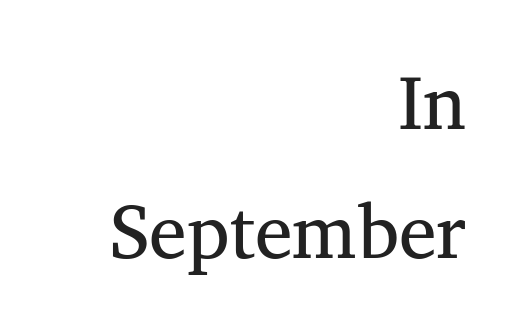
The image shows 76 px serif type; set right-aligned, normal line spacing (1.7x), normal letter spacing, not underlined; medium stroke contrast and a medium x-height.
